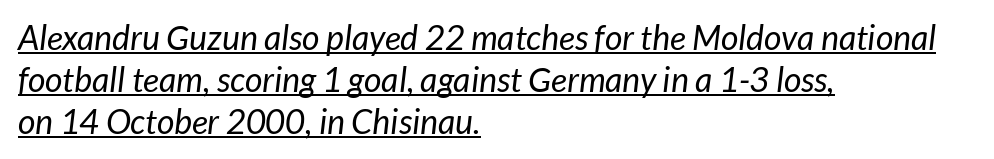
Q: Is the text bold? A: No.
Q: Is the typeface a serif or a sans-serif typeface? A: Sans-serif.
Q: Is the text underlined? A: Yes.
Q: How is the paragraph aligned? A: Left-aligned.
Q: Is the spacing between letters normal or unusually wide? A: Normal.
Q: Width (condensed, normal, or wide)? A: Normal.
Q: Stroke contrast? A: Low.
Q: x-height? A: Medium.
Q: Monospaced? A: No.
